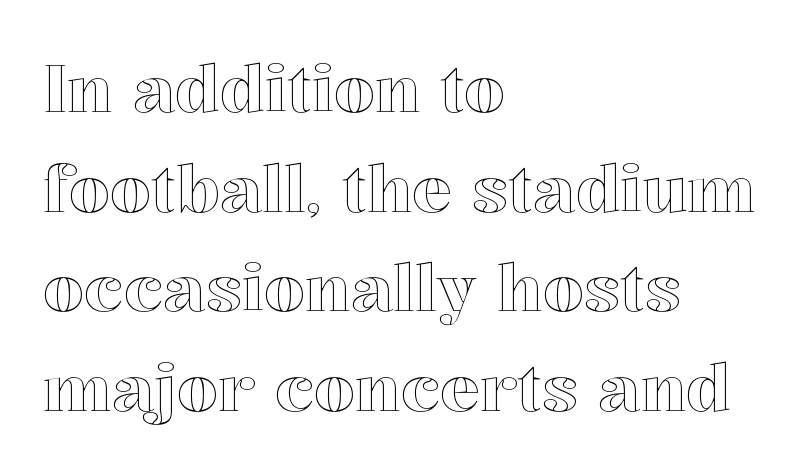
Tracking value appears to be zero — textbook default spacing. One-word summary of the alignment: left. These lines are rendered in a variable-pitch font. Tall strokes in this sample are plumb rather than angled.
